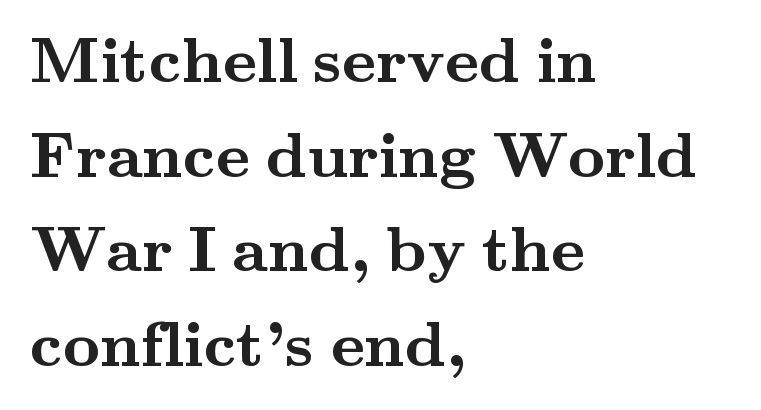
Q: Is the text bold? A: Yes.
Q: Is the text italic (slanted)? A: No, it is upright.
Q: Is the typeface a serif or a sans-serif typeface? A: Serif.
Q: Is the text underlined? A: No.
Q: How is the paragraph aligned? A: Left-aligned.
Q: Is the spacing between letters normal or unusually wide? A: Normal.
Q: Is the spacing between lines tight, normal or loose? A: Normal.
Q: Width (condensed, normal, or wide)? A: Wide.
Q: Stroke contrast? A: Medium.
Q: x-height? A: Small.
Q: Monospaced? A: No.
